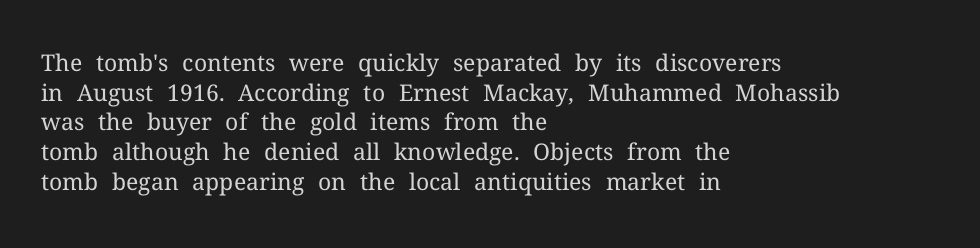
The image shows 23 px text type, upright; set left-aligned, normal line spacing (1.29x), normal letter spacing, not underlined.
